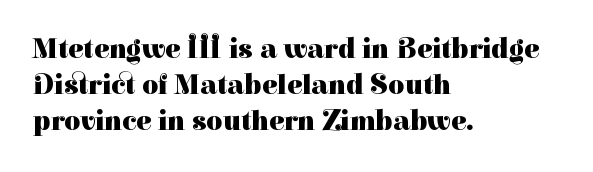
{"serif": "yes", "italic": "no", "bold": "yes", "weight": "heavy", "width": "normal", "stroke_contrast": "high", "x_height": "medium", "monospaced": "no", "underline": "no", "align": "left", "line_spacing": "normal", "line_spacing_ratio": 1.29, "letter_spacing": "normal", "letter_spacing_em": 0.0, "glyph_px": 28}
